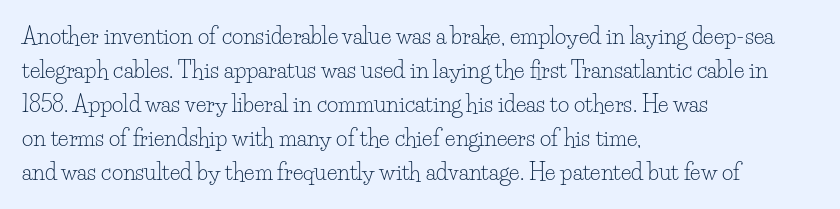
{"italic": "no", "bold": "no", "underline": "no", "align": "left", "line_spacing": "normal", "line_spacing_ratio": 1.55, "letter_spacing": "normal", "letter_spacing_em": 0.0, "glyph_px": 22}
